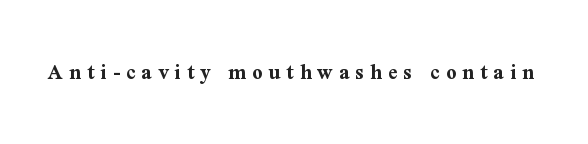
{"italic": "no", "bold": "yes", "underline": "no", "letter_spacing": "wide", "letter_spacing_em": 0.26, "glyph_px": 23}
